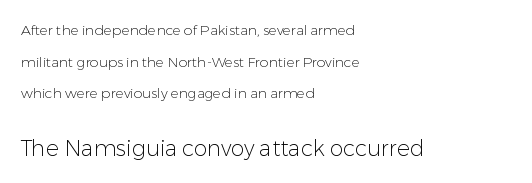
The image shows 22 px text type, upright; set left-aligned, loose line spacing (2.26x), normal letter spacing, not underlined; the second (bottom) block is 1.57x larger.
